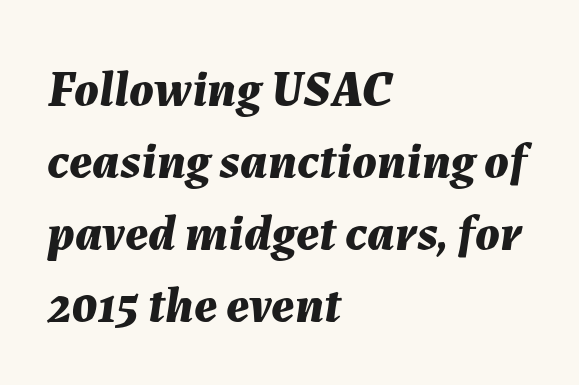
The image shows 51 px bold type, italic (leaning right); set left-aligned, normal line spacing (1.41x), normal letter spacing, not underlined; medium stroke contrast and a medium x-height.
